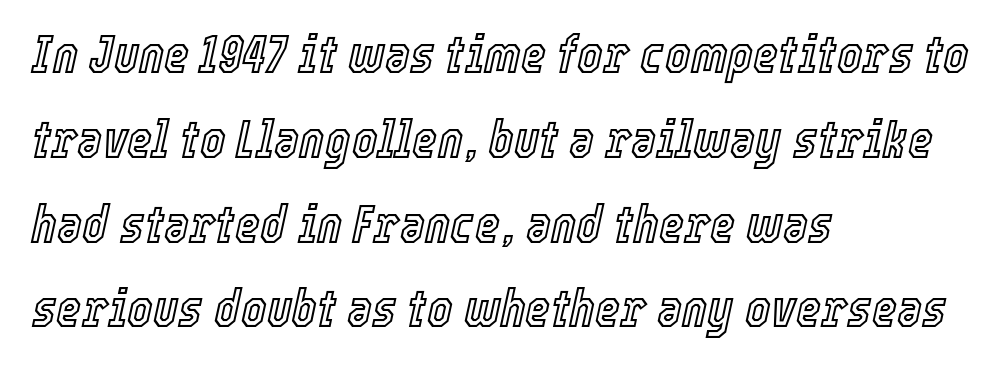
Q: Is the text italic (slanted)? A: Yes, it leans right by about 12 degrees.
Q: Is the text underlined? A: No.
Q: How is the paragraph aligned? A: Left-aligned.
Q: Is the spacing between letters normal or unusually wide? A: Normal.
Q: Is the spacing between lines tight, normal or loose? A: Normal.
Q: Width (condensed, normal, or wide)? A: Condensed.
Q: x-height? A: Medium.
Q: Monospaced? A: No.
